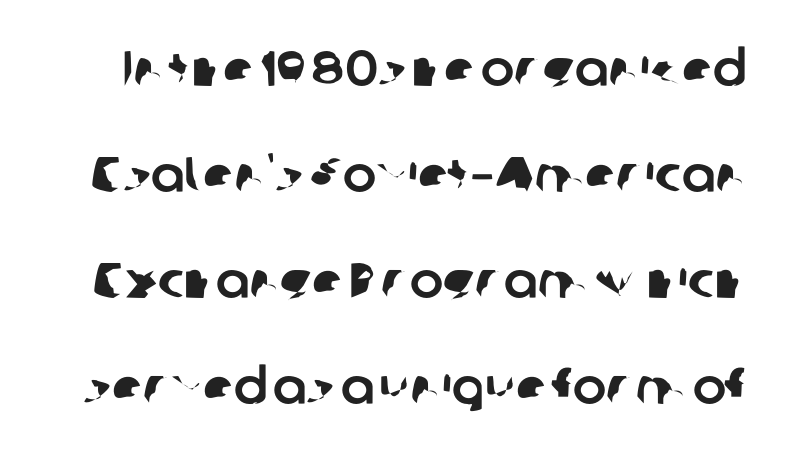
The image shows 50 px sans-serif type; set loose line spacing (2.12x), normal letter spacing, not underlined; low stroke contrast and a medium x-height.
